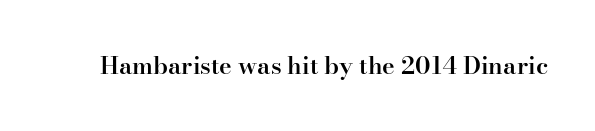
Q: Is the text bold? A: Semi-bold.
Q: Is the text italic (slanted)? A: No, it is upright.
Q: Is the text underlined? A: No.
Q: Is the spacing between letters normal or unusually wide? A: Normal.
